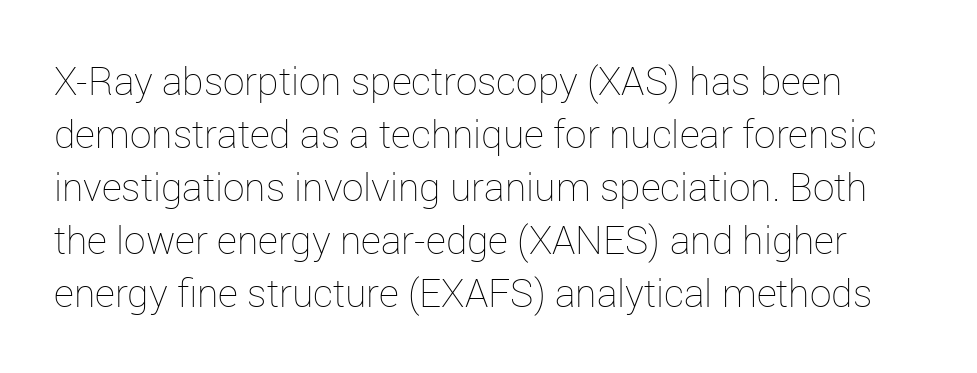
{"italic": "no", "bold": "no", "weight": "thin", "width": "normal", "stroke_contrast": "low", "x_height": "medium", "monospaced": "no", "underline": "no", "line_spacing": "normal", "line_spacing_ratio": 1.36, "letter_spacing": "normal", "letter_spacing_em": 0.0, "glyph_px": 39}
